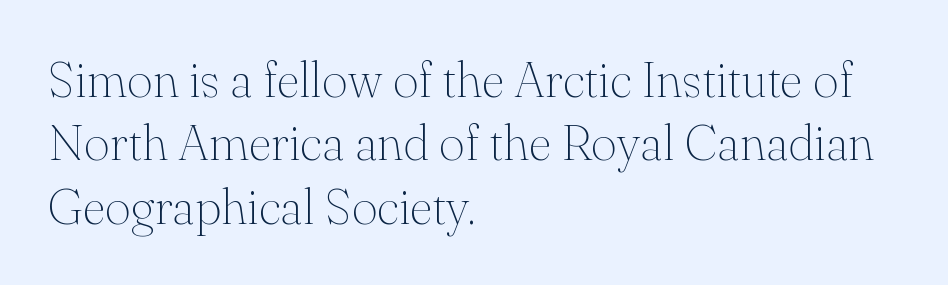
{"serif": "yes", "italic": "no", "bold": "no", "weight": "thin", "width": "normal", "stroke_contrast": "medium", "x_height": "small", "monospaced": "no", "underline": "no", "align": "left", "line_spacing": "normal", "line_spacing_ratio": 1.27, "letter_spacing": "normal", "letter_spacing_em": 0.0, "glyph_px": 50}
